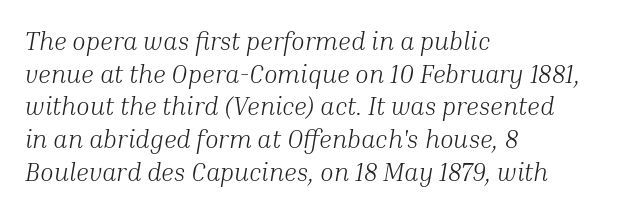
Interline gaps are of average width in this sample. Beneath every word, the page is bare. No extra tracking has been applied to these lines. The rendering applies a slant to the glyphs. Is the type heavy? It reads as light-to-regular instead.
